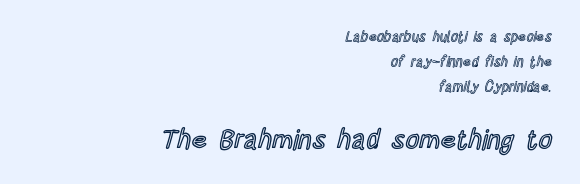
{"underline": "no", "align": "right", "line_spacing_ratio": 1.8, "letter_spacing": "normal", "letter_spacing_em": 0.0, "larger_block": "second", "size_ratio": 1.93, "glyph_px": 27}
